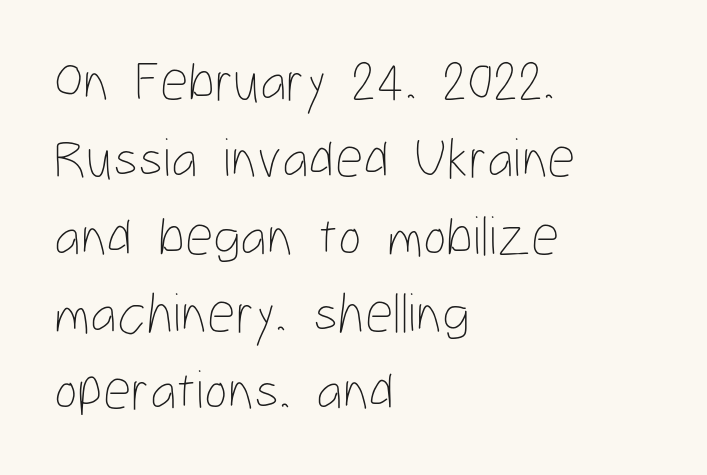
Q: Is the text bold? A: No.
Q: Is the text italic (slanted)? A: No, it is upright.
Q: Is the text underlined? A: No.
Q: How is the paragraph aligned? A: Left-aligned.
Q: Is the spacing between letters normal or unusually wide? A: Normal.
Q: Is the spacing between lines tight, normal or loose? A: Normal.
Q: Width (condensed, normal, or wide)? A: Condensed.
Q: Stroke contrast? A: Low.
Q: x-height? A: Medium.
Q: Monospaced? A: No.
